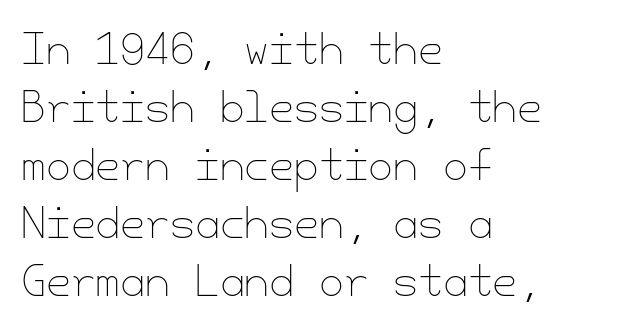
{"italic": "no", "bold": "no", "weight": "thin", "width": "normal", "stroke_contrast": "low", "x_height": "small", "underline": "no", "align": "left", "line_spacing": "normal", "line_spacing_ratio": 1.45, "letter_spacing": "normal", "letter_spacing_em": 0.0, "glyph_px": 40}
